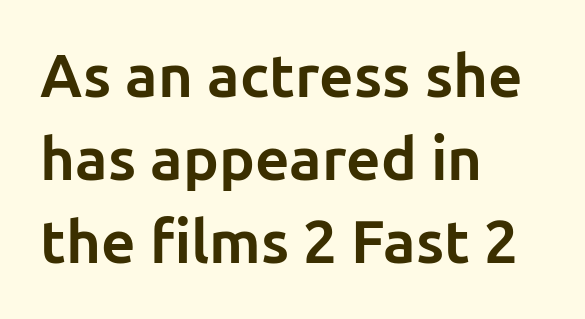
{"serif": "no", "italic": "no", "bold": "yes", "weight": "bold", "width": "normal", "stroke_contrast": "low", "x_height": "medium", "monospaced": "no", "underline": "no", "align": "left", "line_spacing": "normal", "line_spacing_ratio": 1.38, "letter_spacing": "normal", "letter_spacing_em": 0.0, "glyph_px": 60}
